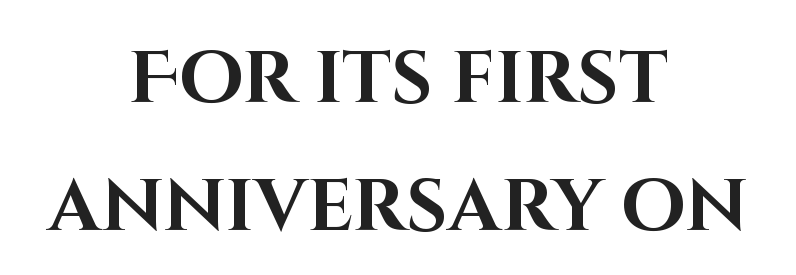
The image shows 73 px bold sans-serif type, upright; set centered, line spacing 1.76x, normal letter spacing, not underlined; high stroke contrast and a large x-height.
